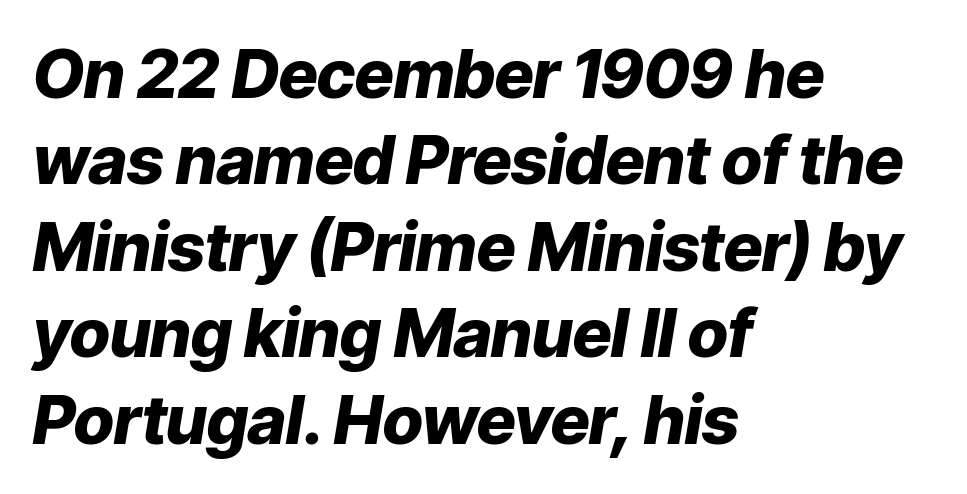
{"italic": "yes", "lean": "right", "slant_degrees": 9, "bold": "yes", "weight": "heavy", "width": "normal", "stroke_contrast": "low", "x_height": "medium", "monospaced": "no", "underline": "no", "align": "left", "line_spacing": "normal", "line_spacing_ratio": 1.29, "letter_spacing": "normal", "letter_spacing_em": 0.0, "glyph_px": 67}
